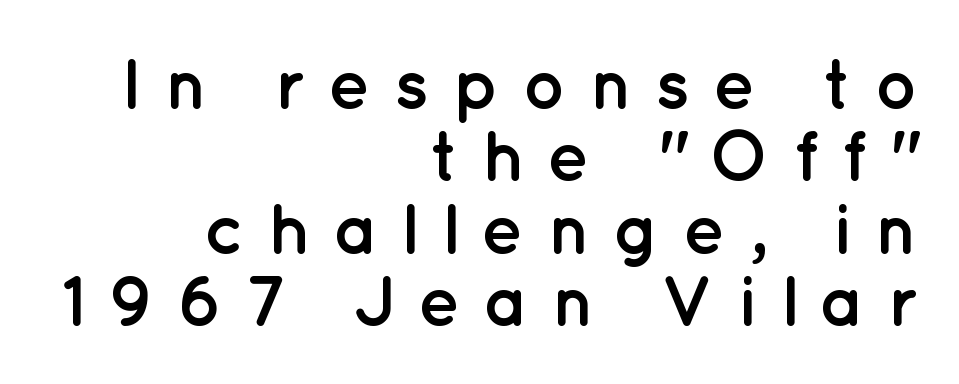
{"serif": "no", "italic": "no", "bold": "yes", "weight": "semibold", "width": "normal", "stroke_contrast": "low", "x_height": "medium", "monospaced": "no", "underline": "no", "align": "right", "line_spacing": "tight", "line_spacing_ratio": 1.02, "letter_spacing": "wide", "letter_spacing_em": 0.32, "glyph_px": 71}
